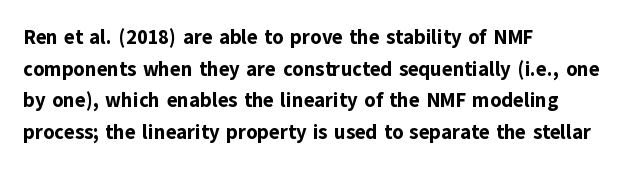
The image shows 20 px bold type, upright; set left-aligned, normal line spacing (1.58x), normal letter spacing, not underlined.
